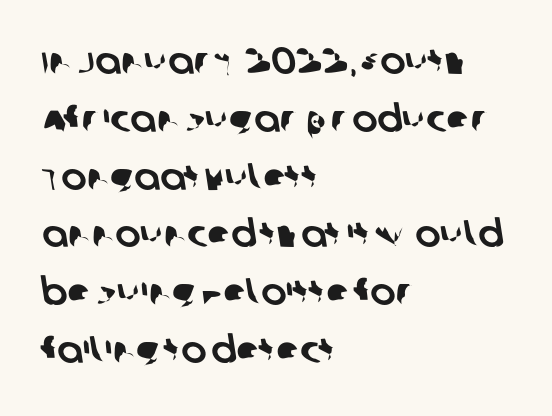
{"serif": "no", "width": "normal", "stroke_contrast": "low", "x_height": "large", "monospaced": "no", "underline": "no", "align": "left", "line_spacing": "normal", "line_spacing_ratio": 1.52, "letter_spacing": "normal", "letter_spacing_em": 0.0, "glyph_px": 38}
